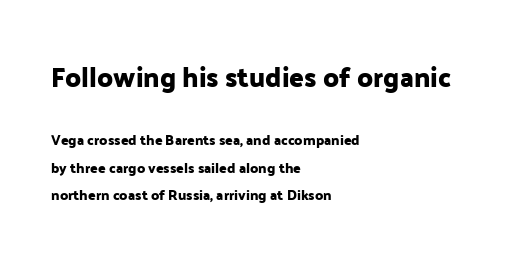
Q: Is the text italic (slanted)? A: No, it is upright.
Q: Is the text underlined? A: No.
Q: How is the paragraph aligned? A: Left-aligned.
Q: Is the spacing between letters normal or unusually wide? A: Normal.
Q: Is the spacing between lines tight, normal or loose? A: Loose.
Q: Which block of text is set in a larger size, the first (top) or the second (bottom)? A: The first (top) one.
